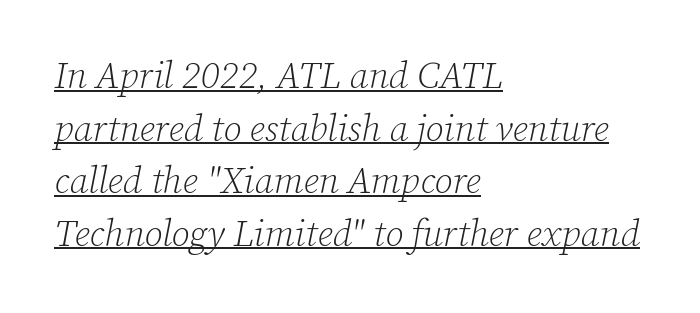
Q: Is the text bold? A: No.
Q: Is the text italic (slanted)? A: Yes, it leans right by about 12 degrees.
Q: Is the typeface a serif or a sans-serif typeface? A: Serif.
Q: Is the text underlined? A: Yes.
Q: How is the paragraph aligned? A: Left-aligned.
Q: Is the spacing between letters normal or unusually wide? A: Normal.
Q: Is the spacing between lines tight, normal or loose? A: Normal.
Q: Width (condensed, normal, or wide)? A: Normal.
Q: Stroke contrast? A: Low.
Q: x-height? A: Medium.
Q: Monospaced? A: No.
